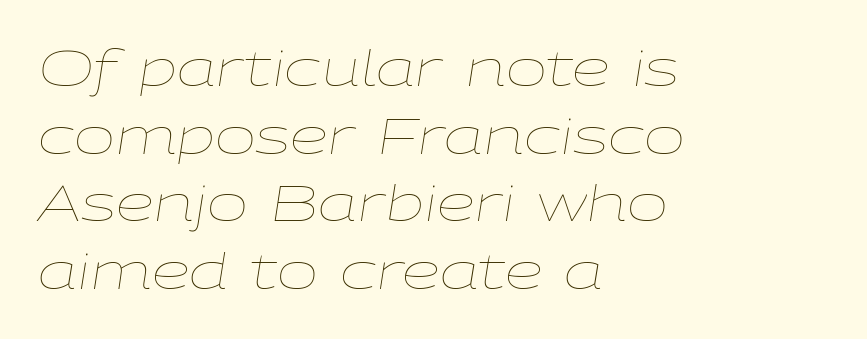
{"italic": "yes", "lean": "right", "slant_degrees": 9, "bold": "no", "weight": "thin", "width": "wide", "stroke_contrast": "low", "x_height": "medium", "monospaced": "no", "underline": "no", "align": "left", "line_spacing": "normal", "line_spacing_ratio": 1.38, "letter_spacing": "normal", "letter_spacing_em": 0.0, "glyph_px": 49}
